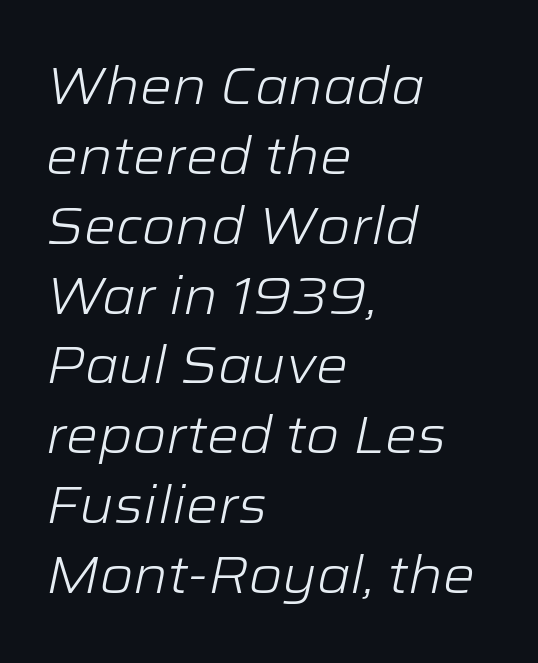
Q: Is the text bold? A: No.
Q: Is the text italic (slanted)? A: Yes, it leans right by about 12 degrees.
Q: Is the text underlined? A: No.
Q: How is the paragraph aligned? A: Left-aligned.
Q: Is the spacing between letters normal or unusually wide? A: Normal.
Q: Is the spacing between lines tight, normal or loose? A: Normal.
Q: Width (condensed, normal, or wide)? A: Wide.
Q: Stroke contrast? A: Low.
Q: x-height? A: Medium.
Q: Monospaced? A: No.
